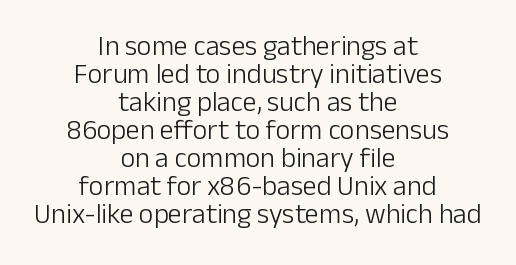
Q: Is the text bold? A: No.
Q: Is the text italic (slanted)? A: No, it is upright.
Q: Is the typeface a serif or a sans-serif typeface? A: Sans-serif.
Q: Is the text underlined? A: No.
Q: How is the paragraph aligned? A: Centered.
Q: Is the spacing between letters normal or unusually wide? A: Normal.
Q: Is the spacing between lines tight, normal or loose? A: Tight.
Q: Width (condensed, normal, or wide)? A: Normal.
Q: Stroke contrast? A: Low.
Q: x-height? A: Medium.
Q: Monospaced? A: No.
